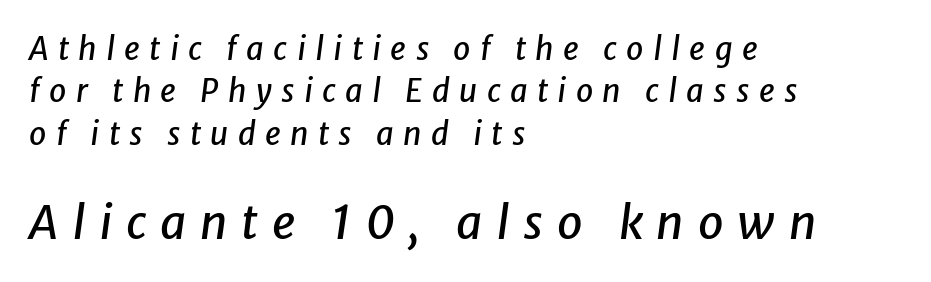
{"italic": "yes", "lean": "right", "slant_degrees": 8, "width": "normal", "stroke_contrast": "low", "x_height": "medium", "monospaced": "no", "underline": "no", "align": "left", "line_spacing": "normal", "line_spacing_ratio": 1.37, "letter_spacing": "wide", "letter_spacing_em": 0.3, "larger_block": "second", "size_ratio": 1.48, "glyph_px": 46}
